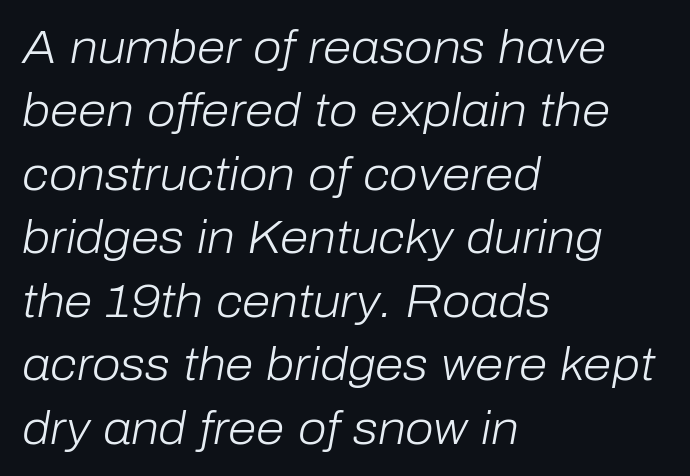
{"italic": "yes", "lean": "right", "slant_degrees": 10, "bold": "no", "weight": "light", "width": "normal", "stroke_contrast": "low", "x_height": "medium", "monospaced": "no", "underline": "no", "align": "left", "line_spacing": "normal", "line_spacing_ratio": 1.38, "letter_spacing": "normal", "letter_spacing_em": 0.0, "glyph_px": 46}
